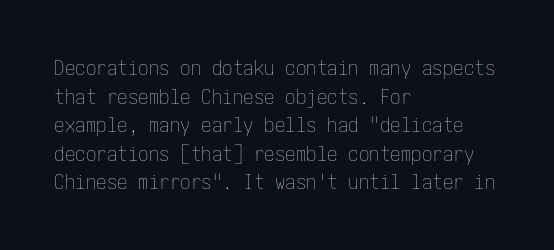
The image shows 21 px text type, upright; set left-aligned, normal line spacing (1.36x), normal letter spacing, not underlined.
